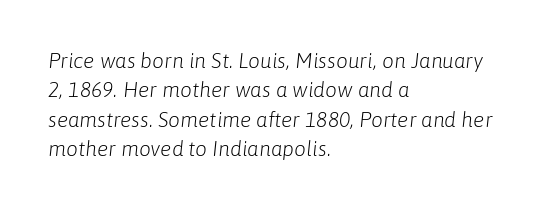
An italicized treatment has been applied to the whole sample. Nobody drew a line under any word here. Reading down the block, your eye returns to a fixed left position each line. This reads as an unemphasized weight, regular at the heaviest.
